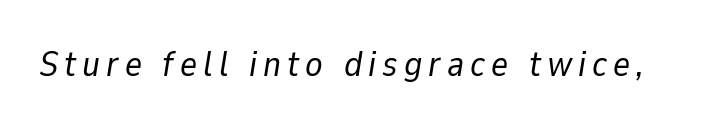
The image shows 36 px regular-weight type, italic (leaning right); set not underlined; low stroke contrast and a medium x-height.
